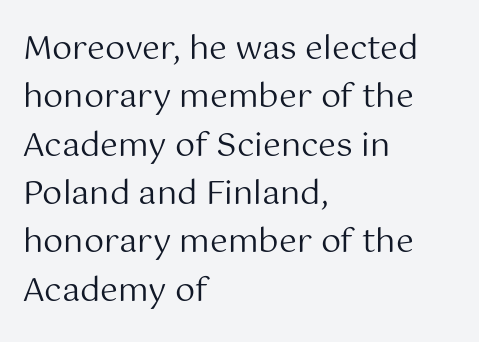
Underlining? Definitely not there. Compared with a typical body face, this is equally light or lighter still. Unlike italic type, these characters show no tilt at all. A typesetter would call this proportional, since set widths differ per character. In CSS terms this would be text-align: left.
